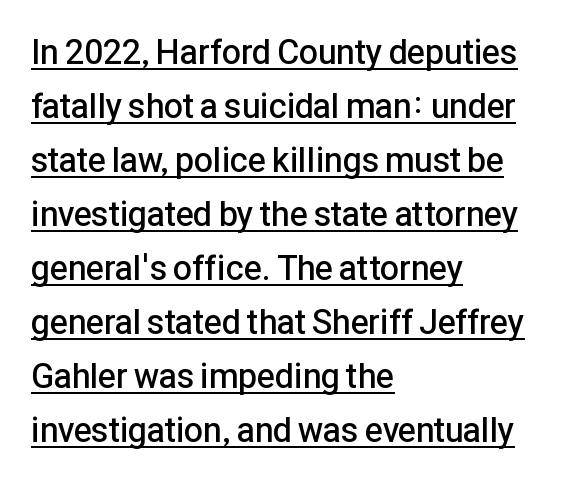
{"serif": "no", "italic": "no", "bold": "semi", "weight": "semibold", "width": "normal", "stroke_contrast": "low", "x_height": "medium", "monospaced": "no", "underline": "yes", "align": "left", "line_spacing": "normal", "line_spacing_ratio": 1.59, "letter_spacing": "normal", "letter_spacing_em": 0.0, "glyph_px": 34}
